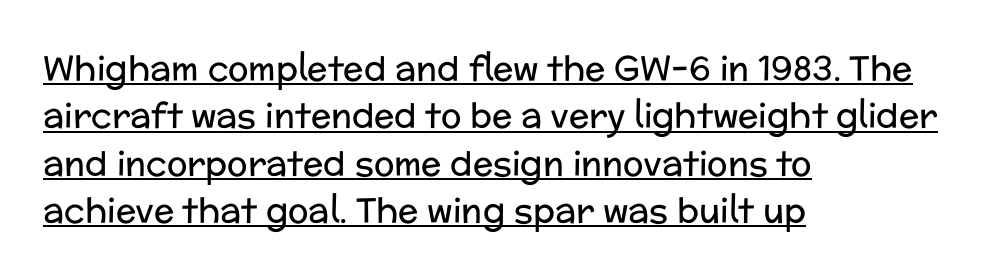
The image shows 34 px regular-weight sans-serif type, upright; set left-aligned, normal line spacing (1.39x), normal letter spacing, underlined; low stroke contrast and a medium x-height.
